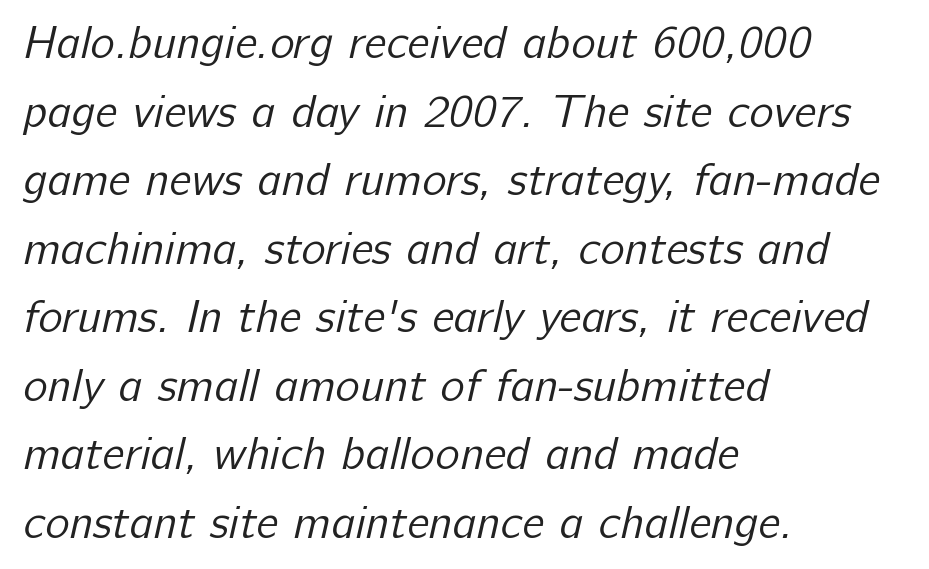
A normal amount of white space separates one row of letters from the next. Descenders are the only things crossing below the line. Are there feet on the stems? There aren't — it's a sans. Look at the tracking — it's just the regular setting, nothing added.
